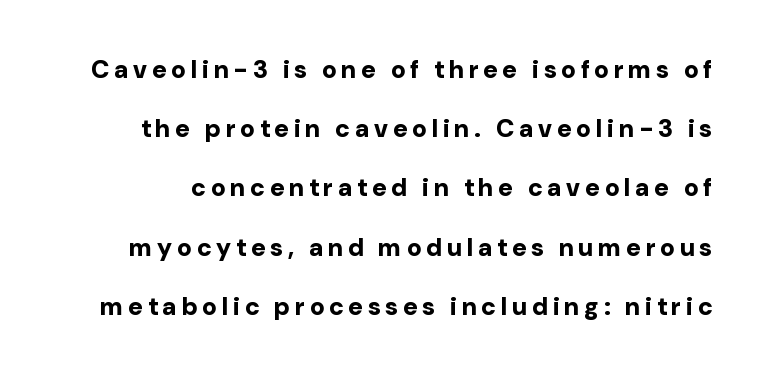
{"italic": "no", "bold": "yes", "underline": "no", "line_spacing": "loose", "line_spacing_ratio": 2.37, "letter_spacing": "wide", "letter_spacing_em": 0.2, "glyph_px": 25}
